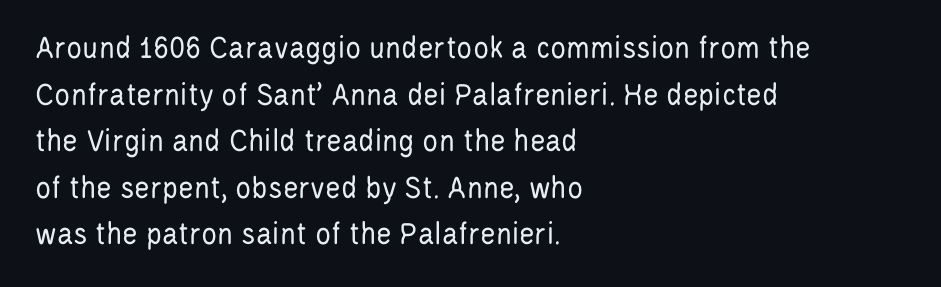
{"serif": "no", "italic": "no", "bold": "no", "weight": "regular", "width": "condensed", "stroke_contrast": "low", "x_height": "large", "monospaced": "no", "underline": "no", "align": "left", "line_spacing": "normal", "line_spacing_ratio": 1.41, "letter_spacing": "normal", "letter_spacing_em": 0.0, "glyph_px": 33}
